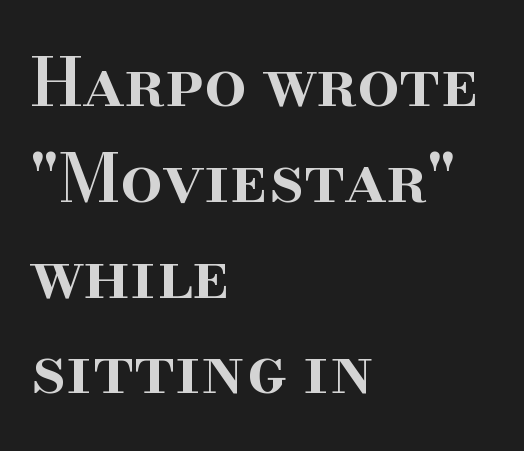
The specimen omits any rule beneath the text block's lines. Characters follow at the spacing the type designer built in. Observe the serifs anchoring each vertical stroke in this sample. In terms of leading, this rendering sits right in the middle.
